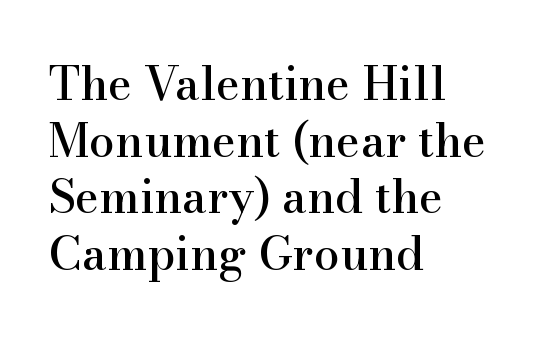
{"serif": "yes", "italic": "no", "width": "normal", "stroke_contrast": "high", "x_height": "small", "monospaced": "no", "underline": "no", "align": "left", "line_spacing_ratio": 1.23, "letter_spacing": "normal", "letter_spacing_em": 0.0, "glyph_px": 46}
